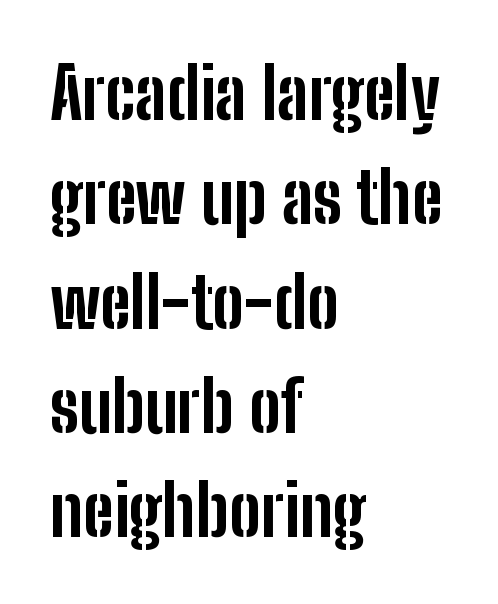
Q: Is the text bold? A: Yes.
Q: Is the text italic (slanted)? A: No, it is upright.
Q: Is the typeface a serif or a sans-serif typeface? A: Sans-serif.
Q: Is the text underlined? A: No.
Q: How is the paragraph aligned? A: Left-aligned.
Q: Is the spacing between letters normal or unusually wide? A: Normal.
Q: Is the spacing between lines tight, normal or loose? A: Normal.
Q: Width (condensed, normal, or wide)? A: Condensed.
Q: Stroke contrast? A: Low.
Q: x-height? A: Medium.
Q: Monospaced? A: No.
